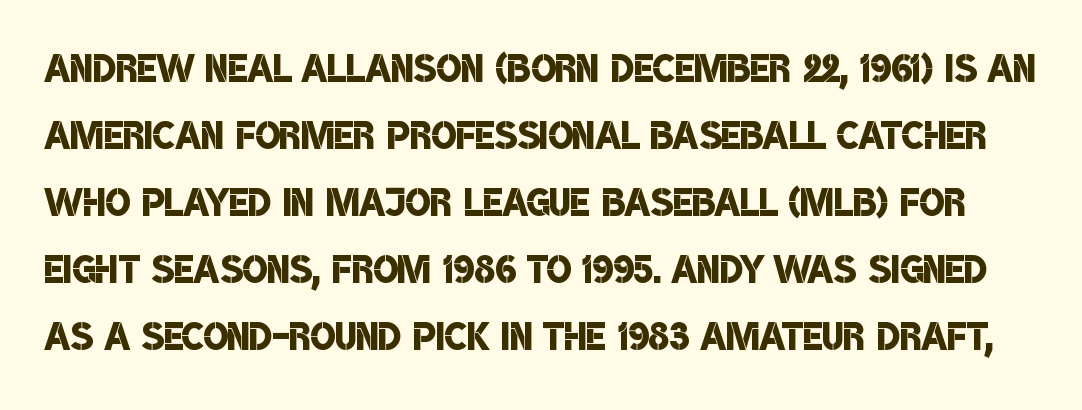
What weight is shown? A semibold, between regular and bold. Is this a fixed-width face? No — the glyphs have proportional, varying widths. Look at the bottom of the vertical strokes: they stop flat, with no serifs. Each word holds together tightly as a unit, with standard inter-letter gaps. A normal amount of white space separates one row of letters from the next.
